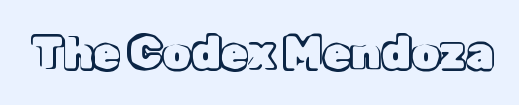
Q: Is the text italic (slanted)? A: No, it is upright.
Q: Is the text underlined? A: No.
Q: Is the spacing between letters normal or unusually wide? A: Normal.
Q: Width (condensed, normal, or wide)? A: Normal.
Q: x-height? A: Medium.
Q: Monospaced? A: No.
